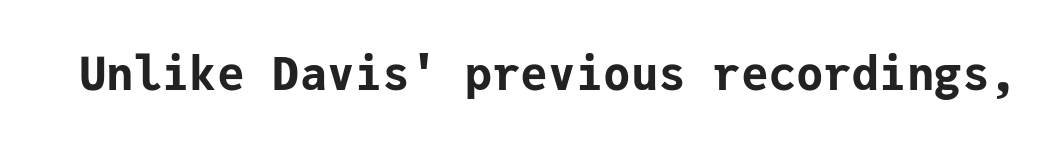
Lines of text with bare space underneath. Every stem runs plumb, perpendicular to the baseline. The face used here has the dense, thick strokes of a bold. Examine the stroke ends and you'll find no serifs.
